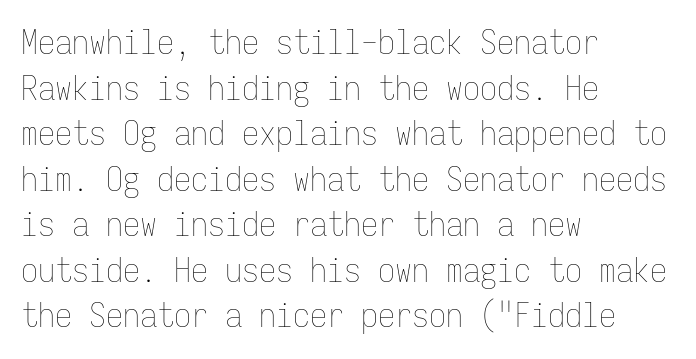
{"italic": "no", "bold": "no", "weight": "thin", "width": "condensed", "stroke_contrast": "low", "x_height": "medium", "monospaced": "yes", "underline": "no", "align": "left", "line_spacing": "normal", "line_spacing_ratio": 1.34, "letter_spacing": "normal", "letter_spacing_em": 0.0, "glyph_px": 34}
